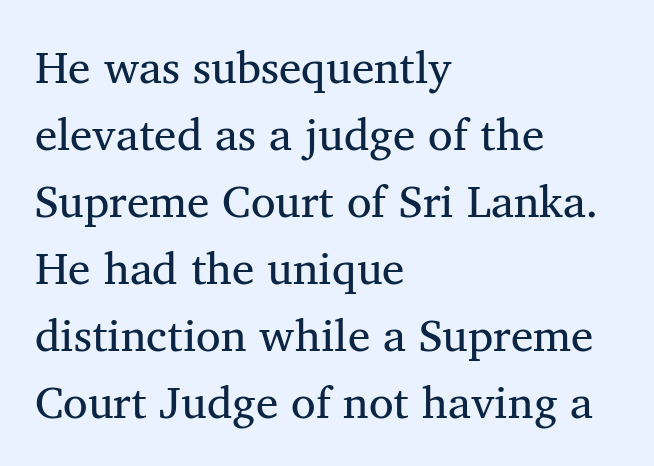
Each letter keeps its own natural width here, so spacing adapts to shape. Letterform terminals end in serifs throughout the passage. Stem width sits at or under what a default text font uses. Does extra space separate the letters? No, they use regular spacing.
